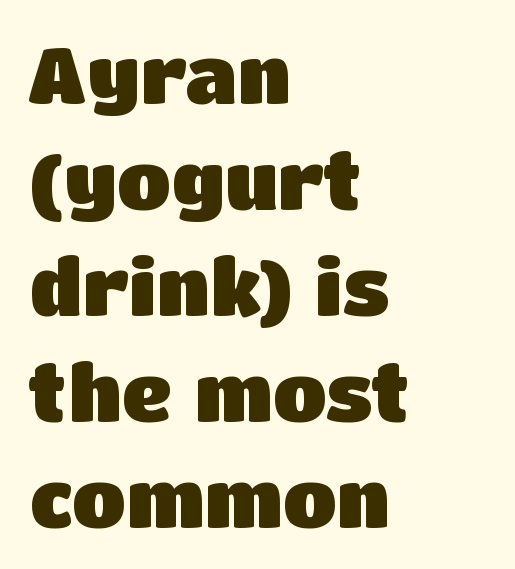
Q: Is the text bold? A: Yes.
Q: Is the text italic (slanted)? A: No, it is upright.
Q: Is the typeface a serif or a sans-serif typeface? A: Sans-serif.
Q: Is the text underlined? A: No.
Q: How is the paragraph aligned? A: Left-aligned.
Q: Is the spacing between letters normal or unusually wide? A: Normal.
Q: Is the spacing between lines tight, normal or loose? A: Normal.
Q: Width (condensed, normal, or wide)? A: Normal.
Q: Stroke contrast? A: Low.
Q: x-height? A: Large.
Q: Monospaced? A: No.
